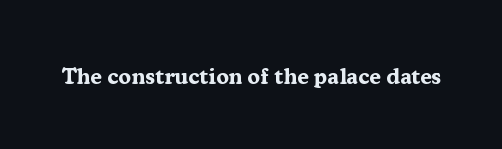
Notice how thick the strokes are: this is what a full bold looks like. In terms of letterspacing, this is plain default setting. The specimen omits any rule beneath the text block's lines. The lettering stays uniformly vertical, giving the passage a roman look.
